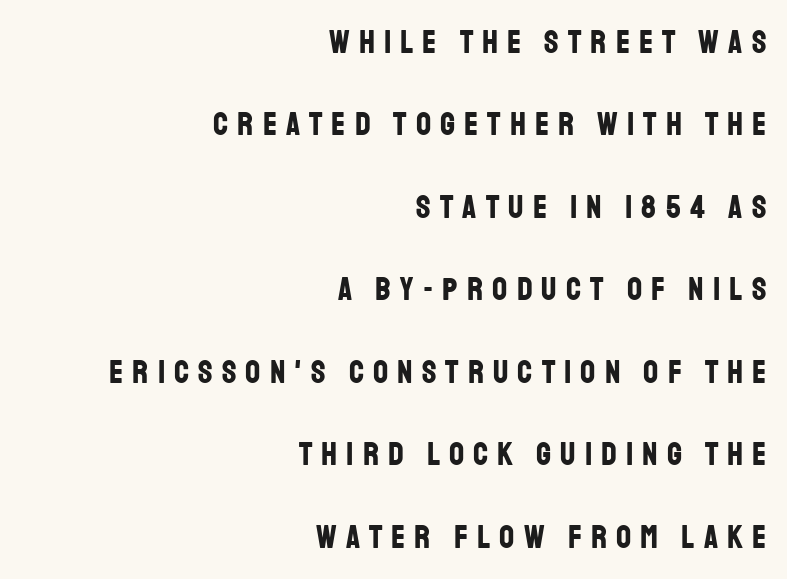
The image shows 33 px bold, condensed sans-serif type, upright; set right-aligned, loose line spacing (2.5x), unusually wide letter spacing (+0.28 em), not underlined; low stroke contrast and a large x-height.
